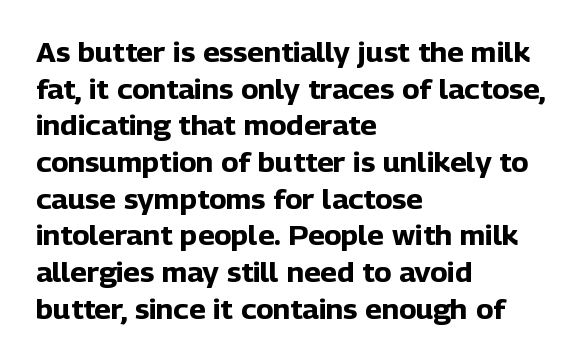
The image shows 26 px bold type, upright; set left-aligned, normal line spacing (1.41x), normal letter spacing, not underlined.
